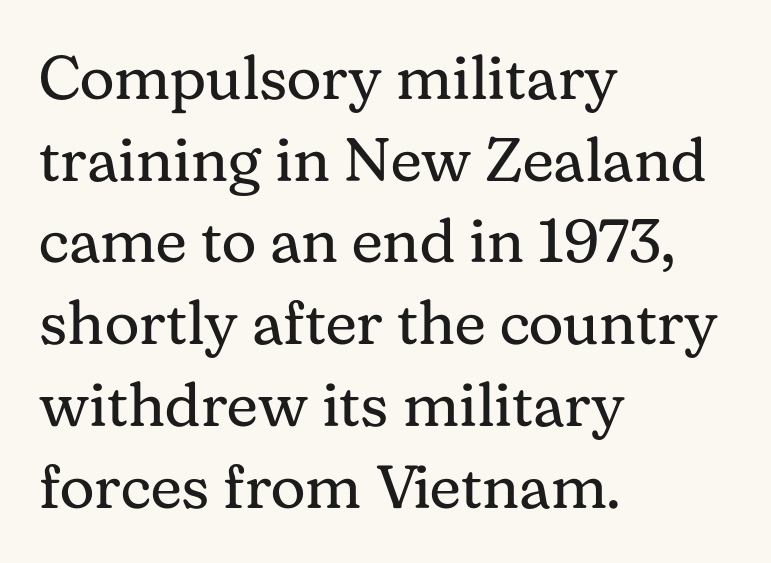
Q: Is the text bold? A: No.
Q: Is the text italic (slanted)? A: No, it is upright.
Q: Is the typeface a serif or a sans-serif typeface? A: Serif.
Q: Is the text underlined? A: No.
Q: How is the paragraph aligned? A: Left-aligned.
Q: Is the spacing between letters normal or unusually wide? A: Normal.
Q: Is the spacing between lines tight, normal or loose? A: Normal.
Q: Width (condensed, normal, or wide)? A: Normal.
Q: Stroke contrast? A: Medium.
Q: x-height? A: Medium.
Q: Monospaced? A: No.
